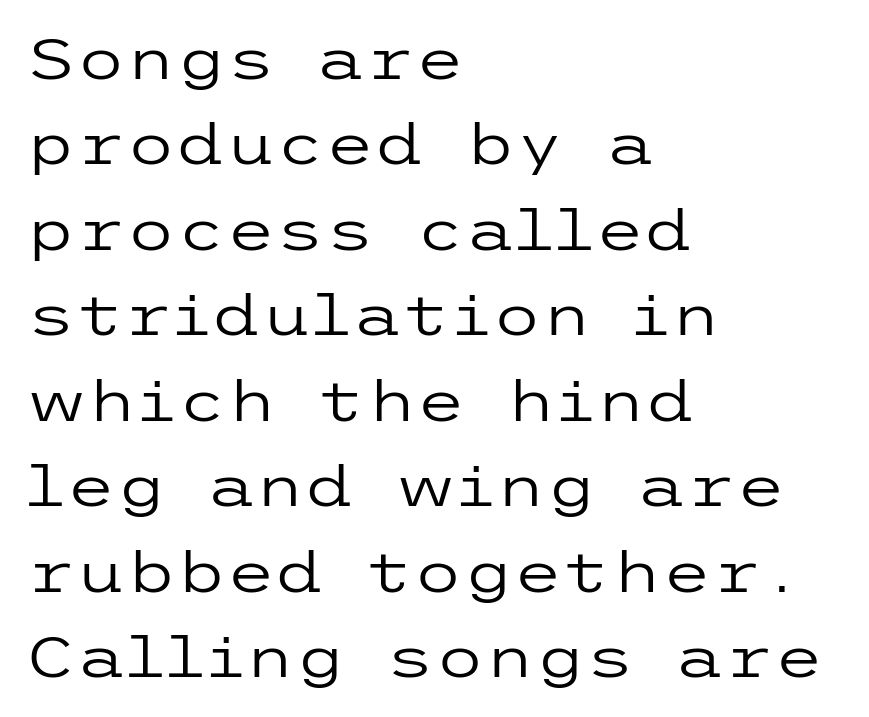
The image shows 57 px regular-weight, wide sans-serif type, upright; set left-aligned, normal line spacing (1.5x), normal letter spacing, not underlined; low stroke contrast and a medium x-height.
